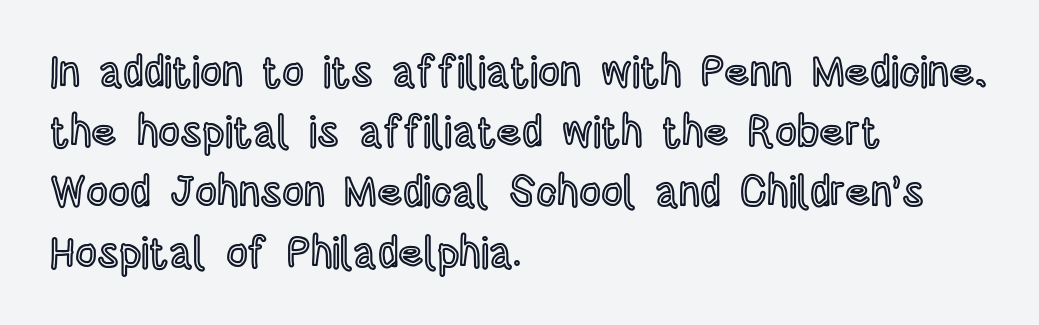
The passage shown is typed in a proportional face where columns would drift. Glyph-to-glyph distance matches everyday printed text. These lines are set flush left with a ragged right edge. Regular leading. Rule under the text: the space is simply empty. The letters stand straight up with perfectly vertical stems.
